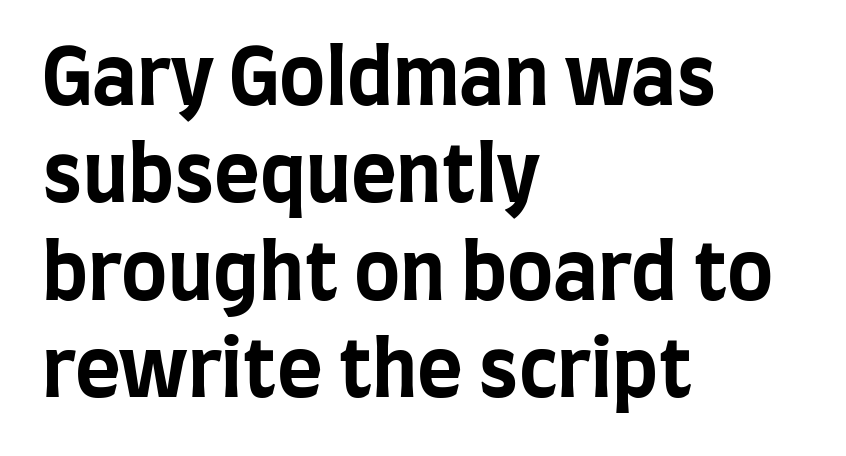
Q: Is the text bold? A: Yes.
Q: Is the text italic (slanted)? A: No, it is upright.
Q: Is the typeface a serif or a sans-serif typeface? A: Sans-serif.
Q: Is the text underlined? A: No.
Q: How is the paragraph aligned? A: Left-aligned.
Q: Is the spacing between letters normal or unusually wide? A: Normal.
Q: Is the spacing between lines tight, normal or loose? A: Normal.
Q: Width (condensed, normal, or wide)? A: Condensed.
Q: Stroke contrast? A: Low.
Q: x-height? A: Large.
Q: Monospaced? A: No.
